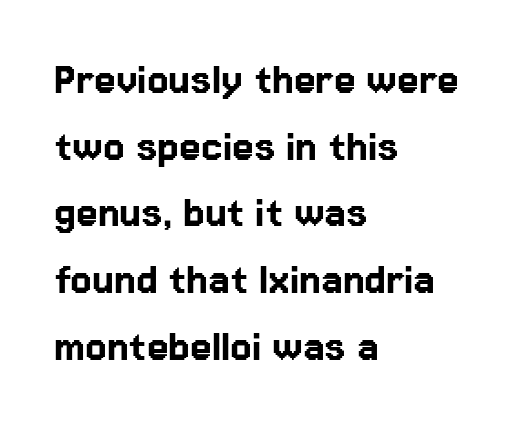
The passage is arranged the way most books set body copy — flush left. Descenders are the only things crossing below the line. Examine the stroke ends and you'll find no serifs. Characters remain perfectly vertical along every line.
